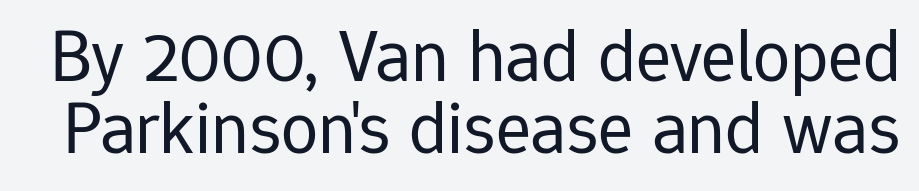
The image shows 74 px regular-weight sans-serif type, upright; set tight line spacing (0.97x), normal letter spacing, not underlined; low stroke contrast and a medium x-height.
